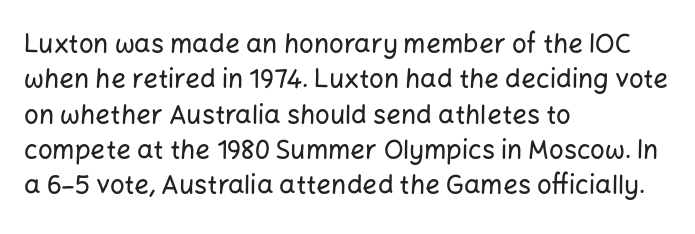
Q: Is the text italic (slanted)? A: No, it is upright.
Q: Is the text underlined? A: No.
Q: How is the paragraph aligned? A: Left-aligned.
Q: Is the spacing between letters normal or unusually wide? A: Normal.
Q: Is the spacing between lines tight, normal or loose? A: Normal.
